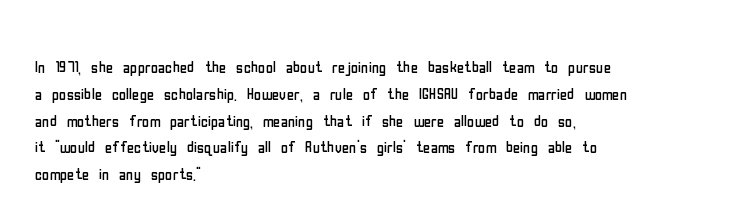
Q: Is the text bold? A: No.
Q: Is the text italic (slanted)? A: No, it is upright.
Q: Is the text underlined? A: No.
Q: How is the paragraph aligned? A: Left-aligned.
Q: Is the spacing between letters normal or unusually wide? A: Normal.
Q: Is the spacing between lines tight, normal or loose? A: Normal.
